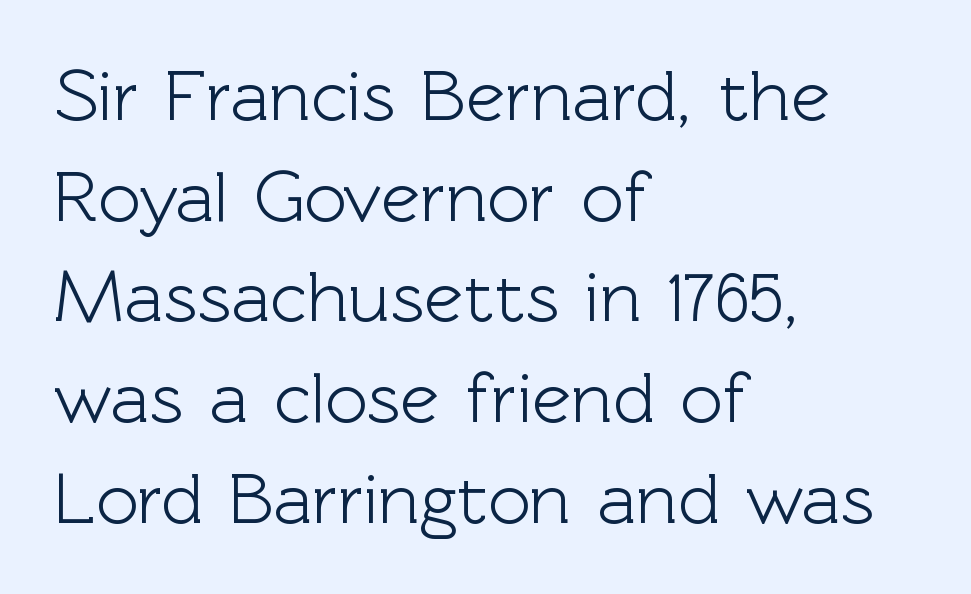
Q: Is the text italic (slanted)? A: No, it is upright.
Q: Is the typeface a serif or a sans-serif typeface? A: Sans-serif.
Q: Is the text underlined? A: No.
Q: How is the paragraph aligned? A: Left-aligned.
Q: Is the spacing between letters normal or unusually wide? A: Normal.
Q: Is the spacing between lines tight, normal or loose? A: Normal.
Q: Width (condensed, normal, or wide)? A: Normal.
Q: x-height? A: Medium.
Q: Monospaced? A: No.
